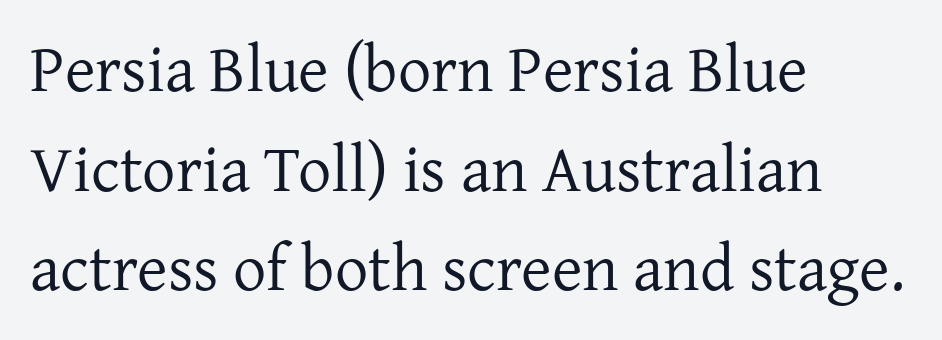
{"serif": "yes", "italic": "no", "bold": "no", "weight": "regular", "width": "normal", "stroke_contrast": "low", "x_height": "medium", "monospaced": "no", "underline": "no", "align": "left", "line_spacing": "normal", "line_spacing_ratio": 1.51, "letter_spacing": "normal", "letter_spacing_em": 0.0, "glyph_px": 66}
